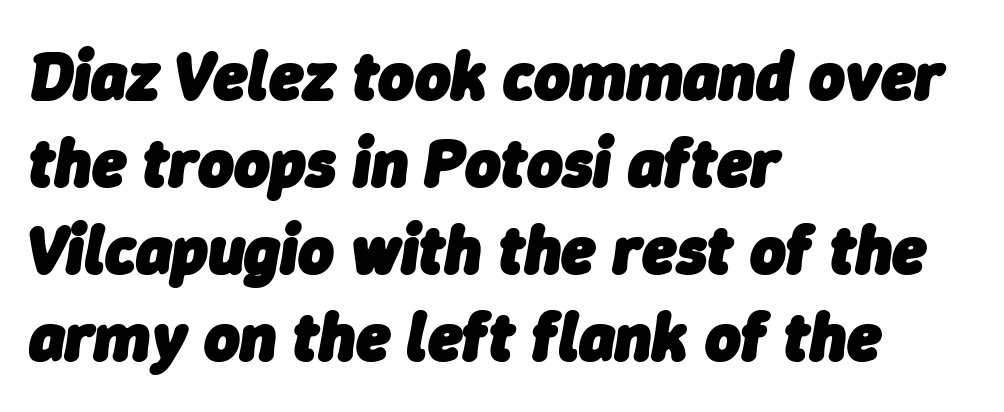
These lines were composed using italics. Weight check: bold — yes, fully. The strip under each line holds only bare page. You could not count columns in this text — the font is proportionally spaced. Students, observe: this is what conventionally led text looks like.
